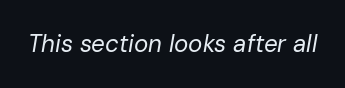
{"italic": "yes", "lean": "right", "slant_degrees": 10, "bold": "no", "underline": "no", "letter_spacing": "normal", "letter_spacing_em": 0.0, "glyph_px": 24}
